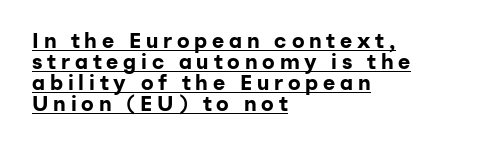
The image shows 21 px bold type, upright; set left-aligned, tight line spacing (1.0x), unusually wide letter spacing (+0.23 em), underlined.
